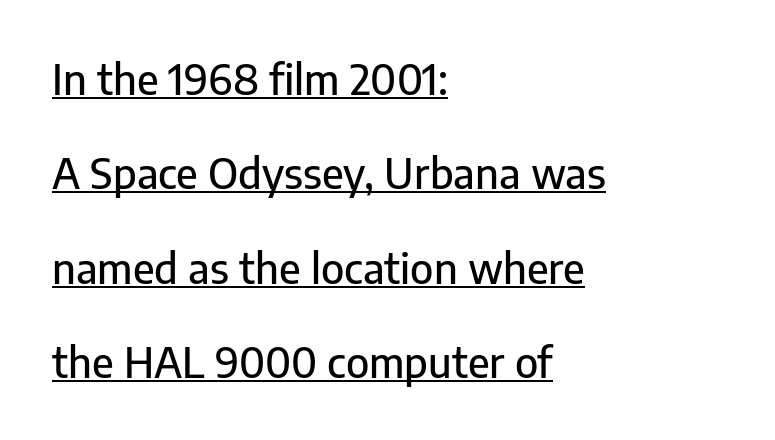
{"serif": "no", "italic": "no", "width": "normal", "stroke_contrast": "low", "x_height": "medium", "monospaced": "no", "underline": "yes", "align": "left", "line_spacing": "loose", "line_spacing_ratio": 2.3, "letter_spacing": "normal", "letter_spacing_em": 0.0, "glyph_px": 41}
